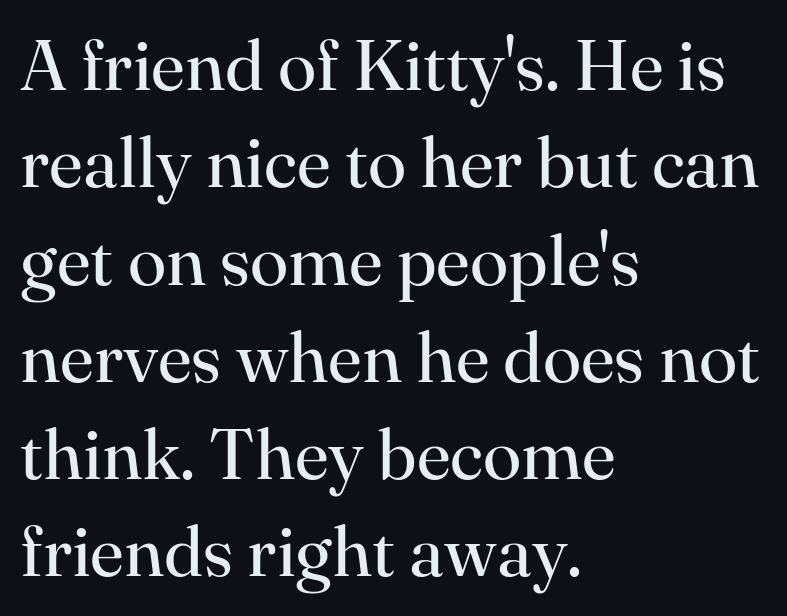
Note: serifs present on the glyphs. Ordinary non-slanted type is in use. Successive baselines arrive at the customary interval. The passage shown is typed in a proportional face where columns would drift.
